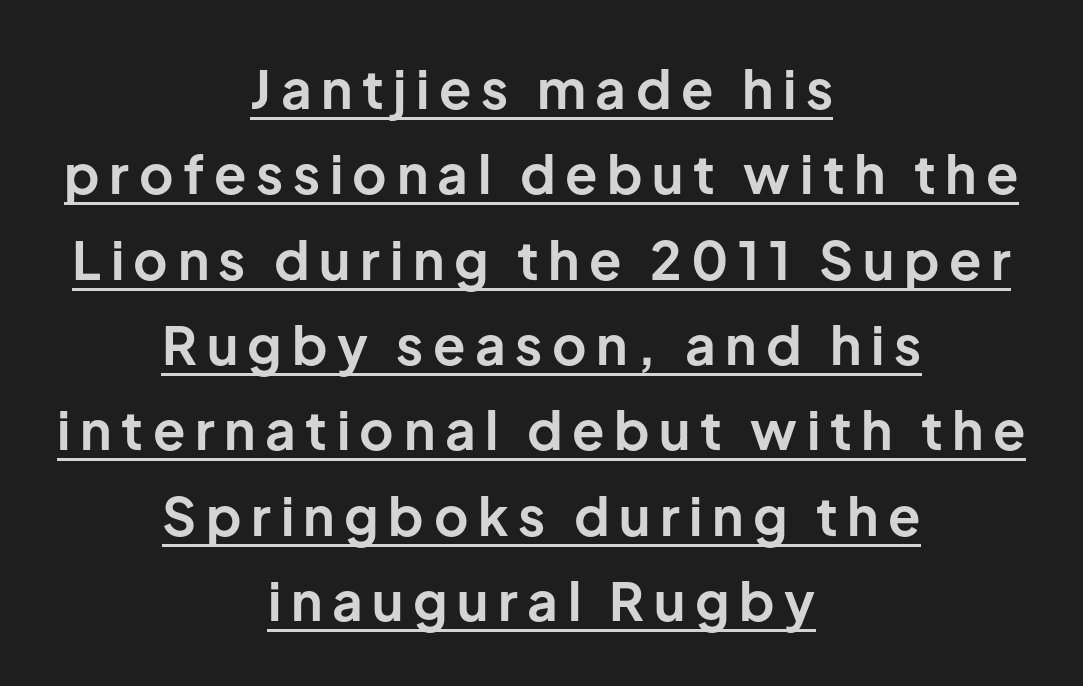
Horizontal bands of white between lines are of average thickness. The face used here is a sans, in the tradition of grotesques and geometrics. Both edges are ragged and mirror each other, which tells us the setting is centered. The words here are underlined. Italic? Not at all — the glyphs are vertical. You could not count columns in this text — the font is proportionally spaced.
